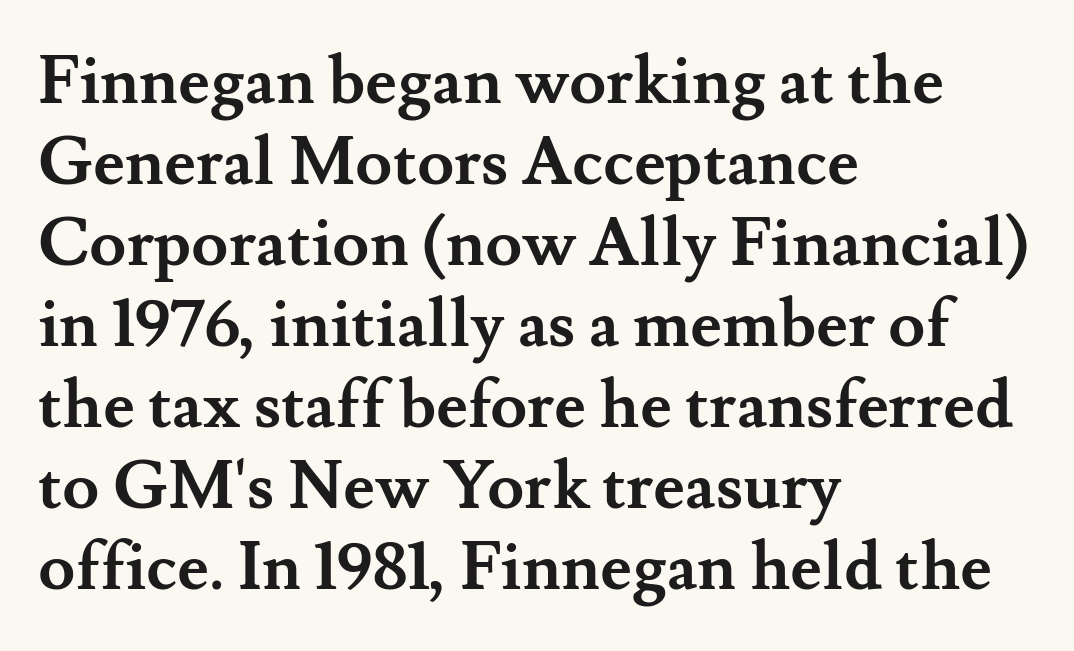
The image shows 67 px semibold serif type, upright; set left-aligned, line spacing 1.21x, normal letter spacing, not underlined; medium stroke contrast and a small x-height.
